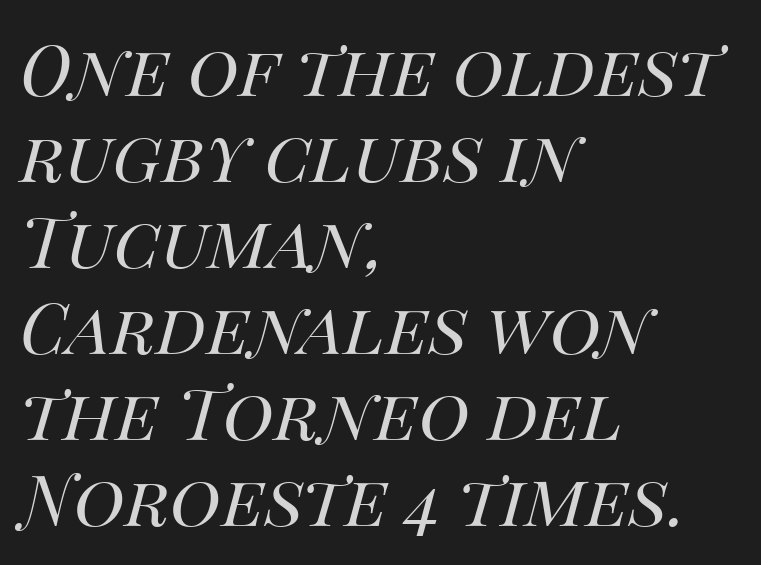
Q: Is the text bold? A: No.
Q: Is the text italic (slanted)? A: Yes, it leans right by about 14 degrees.
Q: Is the text underlined? A: No.
Q: How is the paragraph aligned? A: Left-aligned.
Q: Is the spacing between letters normal or unusually wide? A: Normal.
Q: Width (condensed, normal, or wide)? A: Normal.
Q: Stroke contrast? A: Medium.
Q: x-height? A: Large.
Q: Monospaced? A: No.
